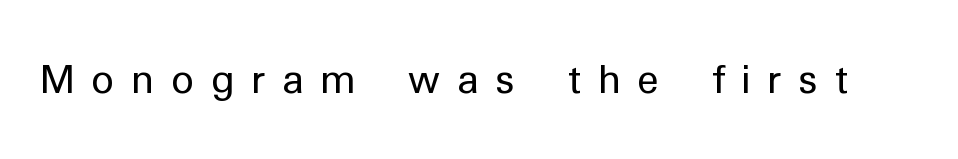
{"serif": "no", "italic": "no", "bold": "no", "weight": "regular", "width": "normal", "stroke_contrast": "low", "x_height": "medium", "monospaced": "no", "underline": "no", "letter_spacing": "wide", "letter_spacing_em": 0.42, "glyph_px": 39}
